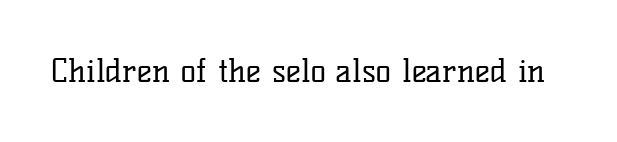
Q: Is the text bold? A: No.
Q: Is the text italic (slanted)? A: No, it is upright.
Q: Is the typeface a serif or a sans-serif typeface? A: Serif.
Q: Is the text underlined? A: No.
Q: Is the spacing between letters normal or unusually wide? A: Normal.
Q: Width (condensed, normal, or wide)? A: Normal.
Q: Stroke contrast? A: Low.
Q: x-height? A: Medium.
Q: Monospaced? A: No.
